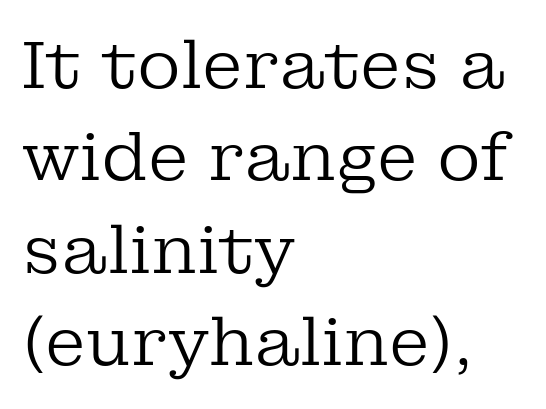
Q: Is the text bold? A: No.
Q: Is the text italic (slanted)? A: No, it is upright.
Q: Is the typeface a serif or a sans-serif typeface? A: Serif.
Q: Is the text underlined? A: No.
Q: How is the paragraph aligned? A: Left-aligned.
Q: Is the spacing between letters normal or unusually wide? A: Normal.
Q: Is the spacing between lines tight, normal or loose? A: Normal.
Q: Width (condensed, normal, or wide)? A: Normal.
Q: Stroke contrast? A: Low.
Q: x-height? A: Medium.
Q: Monospaced? A: No.
